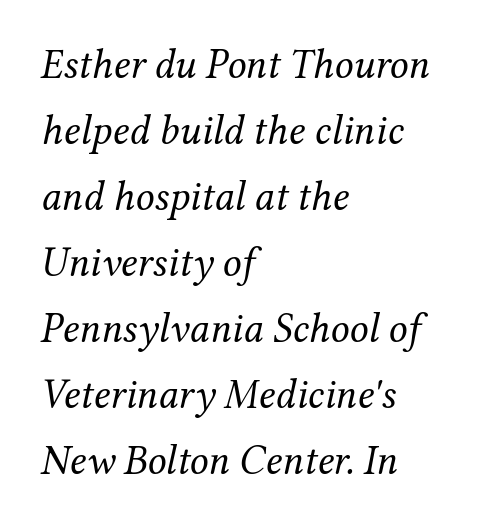
Q: Is the text bold? A: No.
Q: Is the text italic (slanted)? A: Yes, it leans right by about 12 degrees.
Q: Is the typeface a serif or a sans-serif typeface? A: Serif.
Q: Is the text underlined? A: No.
Q: How is the paragraph aligned? A: Left-aligned.
Q: Is the spacing between letters normal or unusually wide? A: Normal.
Q: Is the spacing between lines tight, normal or loose? A: Normal.
Q: Width (condensed, normal, or wide)? A: Normal.
Q: Stroke contrast? A: Medium.
Q: x-height? A: Medium.
Q: Monospaced? A: No.
